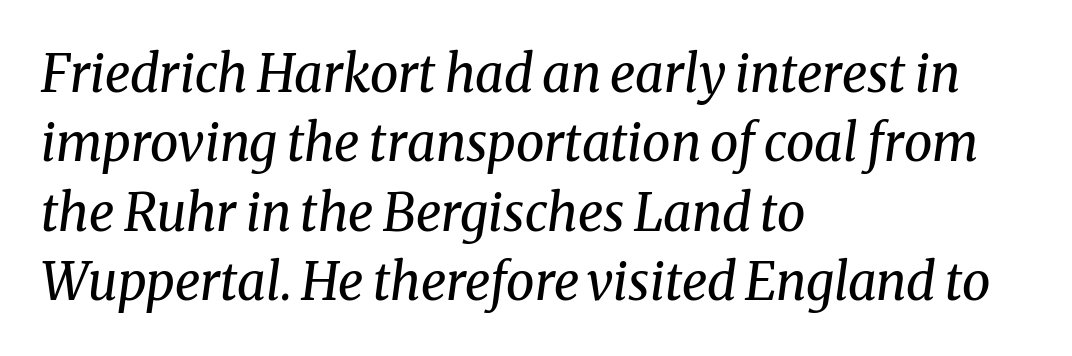
Q: Is the text bold? A: No.
Q: Is the text italic (slanted)? A: Yes, it leans right by about 8 degrees.
Q: Is the typeface a serif or a sans-serif typeface? A: Serif.
Q: Is the text underlined? A: No.
Q: How is the paragraph aligned? A: Left-aligned.
Q: Is the spacing between letters normal or unusually wide? A: Normal.
Q: Is the spacing between lines tight, normal or loose? A: Normal.
Q: Width (condensed, normal, or wide)? A: Normal.
Q: Stroke contrast? A: Medium.
Q: x-height? A: Medium.
Q: Monospaced? A: No.
